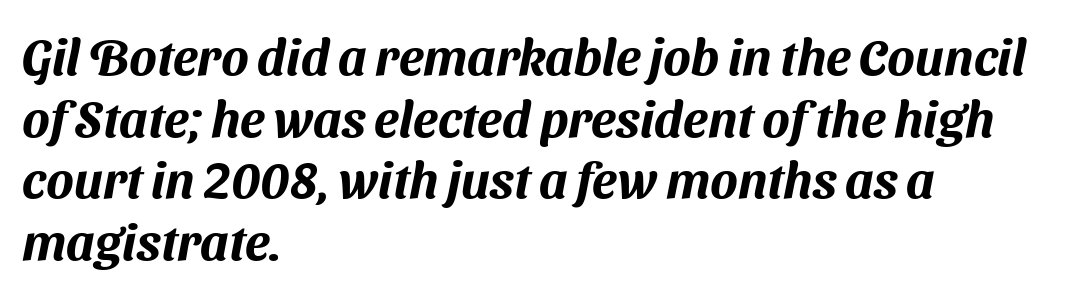
Q: Is the typeface a serif or a sans-serif typeface? A: Sans-serif.
Q: Is the text underlined? A: No.
Q: How is the paragraph aligned? A: Left-aligned.
Q: Is the spacing between letters normal or unusually wide? A: Normal.
Q: Width (condensed, normal, or wide)? A: Normal.
Q: Stroke contrast? A: Medium.
Q: x-height? A: Medium.
Q: Monospaced? A: No.
